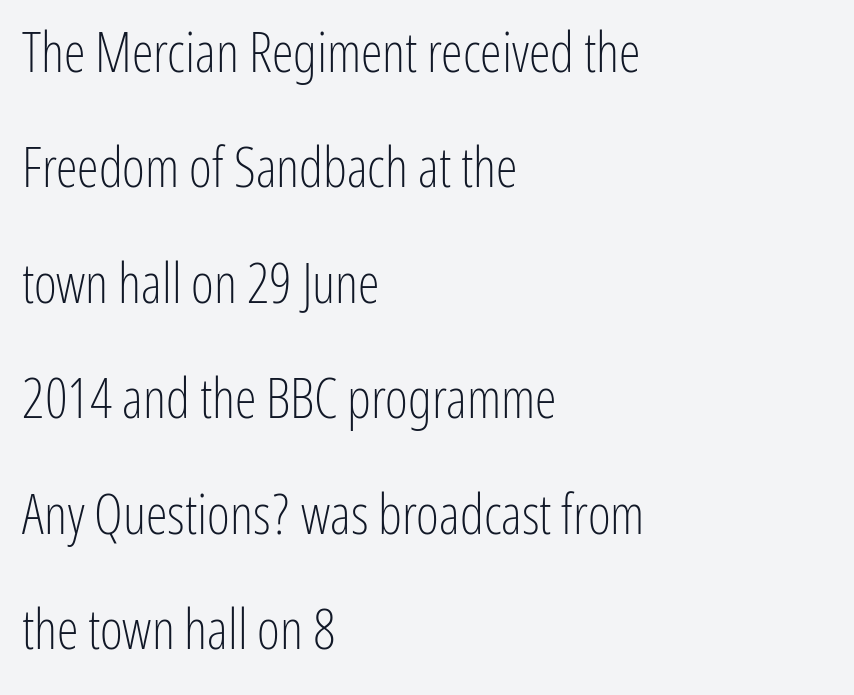
Q: Is the text bold? A: No.
Q: Is the text italic (slanted)? A: No, it is upright.
Q: Is the typeface a serif or a sans-serif typeface? A: Sans-serif.
Q: Is the text underlined? A: No.
Q: How is the paragraph aligned? A: Left-aligned.
Q: Is the spacing between letters normal or unusually wide? A: Normal.
Q: Is the spacing between lines tight, normal or loose? A: Loose.
Q: Width (condensed, normal, or wide)? A: Condensed.
Q: Stroke contrast? A: Low.
Q: x-height? A: Medium.
Q: Monospaced? A: No.
